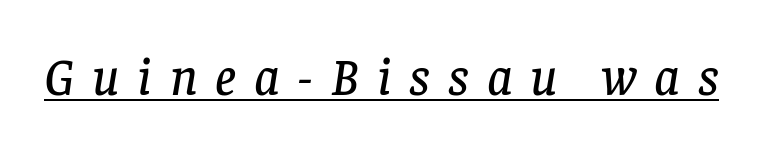
Q: Is the text italic (slanted)? A: Yes, it leans right by about 8 degrees.
Q: Is the typeface a serif or a sans-serif typeface? A: Serif.
Q: Is the text underlined? A: Yes.
Q: Is the spacing between letters normal or unusually wide? A: Unusually wide.
Q: Width (condensed, normal, or wide)? A: Normal.
Q: Stroke contrast? A: Low.
Q: x-height? A: Large.
Q: Monospaced? A: No.
